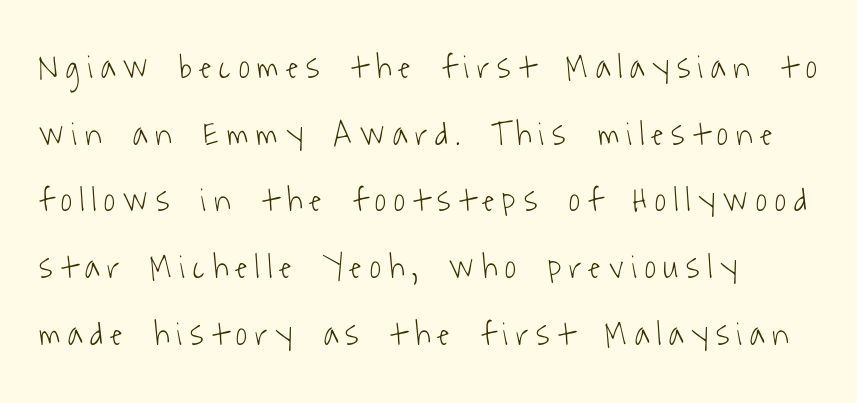
{"serif": "no", "bold": "no", "weight": "light", "width": "condensed", "stroke_contrast": "low", "x_height": "medium", "monospaced": "no", "underline": "no", "align": "left", "line_spacing": "loose", "line_spacing_ratio": 1.96, "letter_spacing": "wide", "letter_spacing_em": 0.24, "glyph_px": 34}
